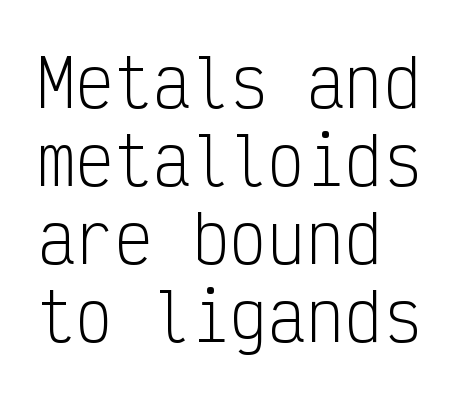
The image shows 64 px light, condensed sans-serif type, upright, monospaced; set left-aligned, line spacing 1.22x, normal letter spacing, not underlined; low stroke contrast and a medium x-height.
